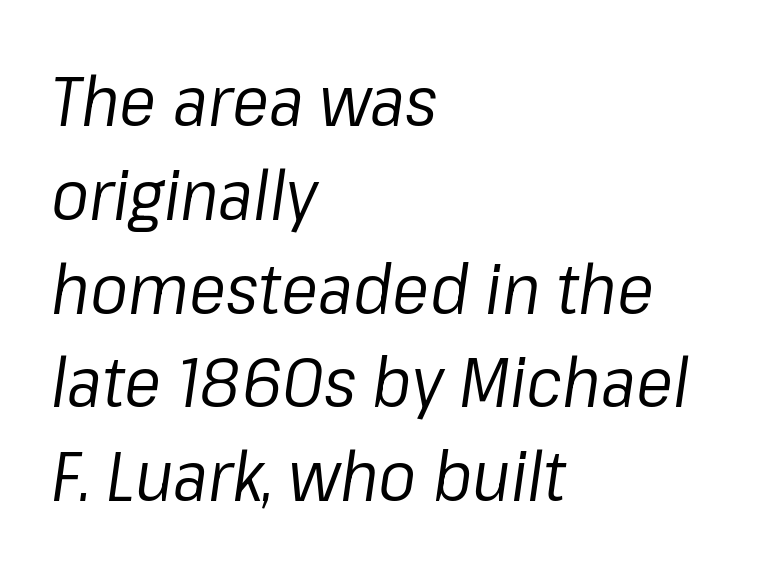
The image shows 70 px regular-weight type, italic (leaning right); set left-aligned, normal line spacing (1.34x), normal letter spacing, not underlined; low stroke contrast and a medium x-height.
